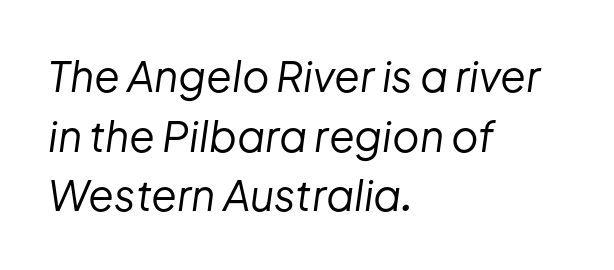
The leading is moderate, giving the passage an even texture. Here the designer chose a conventional face with non-uniform glyph widths. No extra ink here — the face is not bold. The setting favours the left margin, as ordinary paragraphs usually do.
